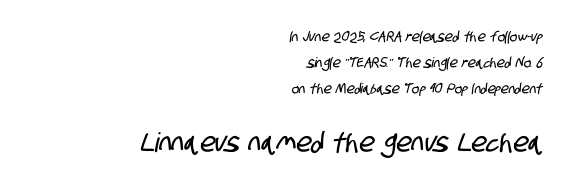
Q: Is the text underlined? A: No.
Q: How is the paragraph aligned? A: Right-aligned.
Q: Is the spacing between letters normal or unusually wide? A: Normal.
Q: Which block of text is set in a larger size, the first (top) or the second (bottom)? A: The second (bottom) one.
